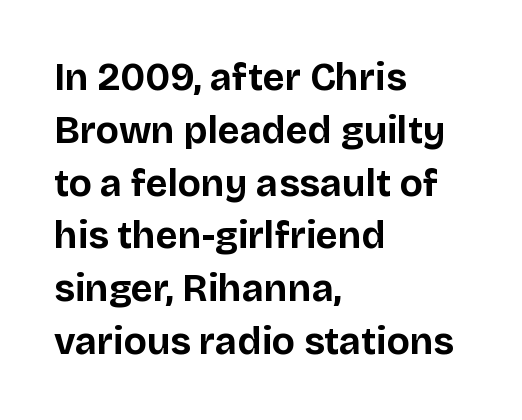
Upright lettering throughout. This is sans-serif lettering, the kind often seen on screens and signage. The rendering uses natural spacing where letterforms have individual widths. The paragraph has a hard left edge and a soft right edge.
